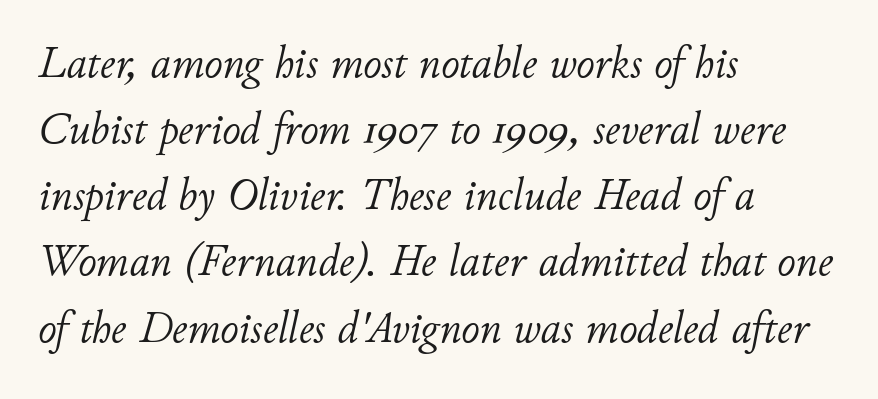
The image shows 45 px light type, italic (leaning right); set left-aligned, normal line spacing (1.47x), normal letter spacing, not underlined; low stroke contrast and a small x-height.
